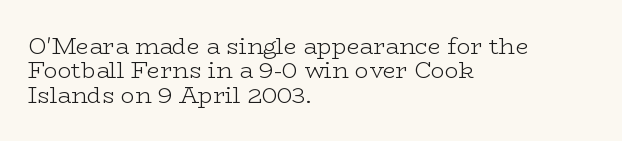
Is the letter spacing exaggerated? No — it looks like the ordinary default. The lettering stays uniformly vertical, giving the passage a roman look. One glance says dense: line gaps are narrower than usual. The face looks like a standard text weight, possibly lighter.
